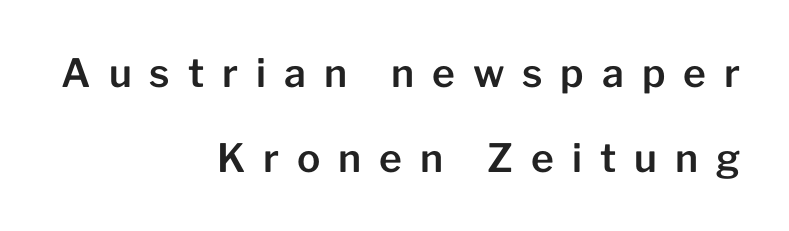
The image shows 39 px sans-serif type, upright; set right-aligned, loose line spacing (2.17x), unusually wide letter spacing (+0.46 em), not underlined; low stroke contrast and a medium x-height.
